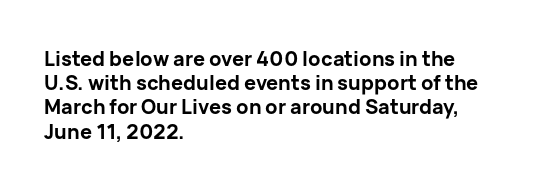
Descenders hang freely into open space. The paragraph has a hard left edge and a soft right edge. It's the straight-up-and-down kind of type. Observe the ordinary spacing: letters are neighbours, not strangers. Weight check: bold — yes, fully.
